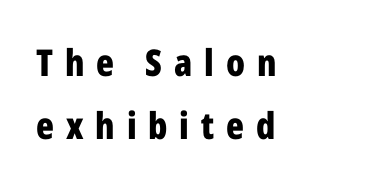
The image shows 37 px bold, condensed sans-serif type, upright; set left-aligned, normal line spacing (1.7x), unusually wide letter spacing (+0.32 em), not underlined; low stroke contrast and a medium x-height.
